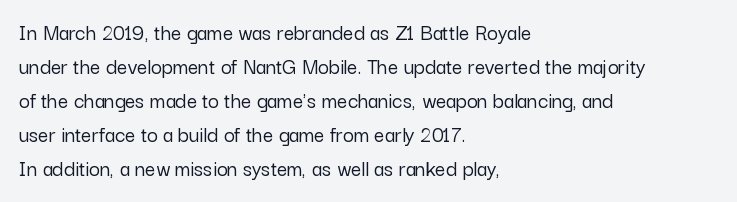
The image shows 23 px text type, upright; set left-aligned, normal line spacing (1.48x), normal letter spacing, not underlined.
